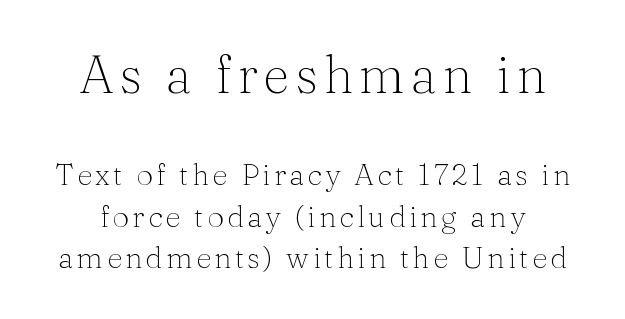
Q: Is the text bold? A: No.
Q: Is the text italic (slanted)? A: No, it is upright.
Q: Is the typeface a serif or a sans-serif typeface? A: Serif.
Q: Is the text underlined? A: No.
Q: Is the spacing between lines tight, normal or loose? A: Normal.
Q: Which block of text is set in a larger size, the first (top) or the second (bottom)? A: The first (top) one.
Q: Width (condensed, normal, or wide)? A: Normal.
Q: Stroke contrast? A: Medium.
Q: x-height? A: Medium.
Q: Monospaced? A: No.
